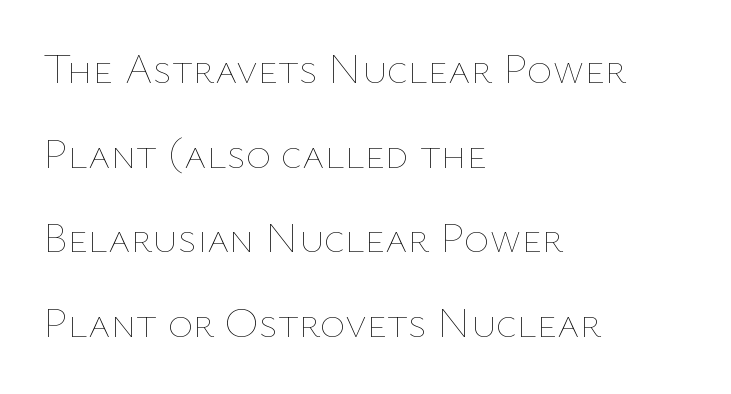
A typesetter would call this zero additional tracking. Think of a printed novel: that variable character pitch is what you see here. No letter is thick-stroked: the sample isn't bold. Summary of vertical rhythm: relaxed, with wide interline spacing. Posture: upright roman.
